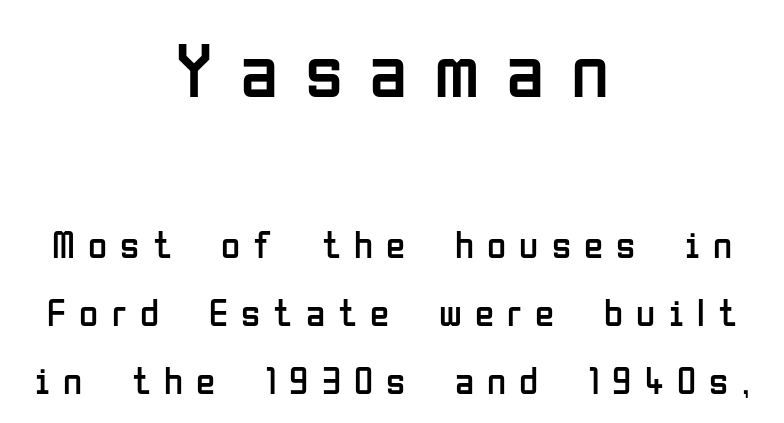
Q: Is the text bold? A: No.
Q: Is the text italic (slanted)? A: No, it is upright.
Q: Is the typeface a serif or a sans-serif typeface? A: Sans-serif.
Q: Is the text underlined? A: No.
Q: How is the paragraph aligned? A: Centered.
Q: Is the spacing between letters normal or unusually wide? A: Unusually wide.
Q: Which block of text is set in a larger size, the first (top) or the second (bottom)? A: The first (top) one.
Q: Width (condensed, normal, or wide)? A: Condensed.
Q: Stroke contrast? A: Low.
Q: x-height? A: Medium.
Q: Monospaced? A: No.
